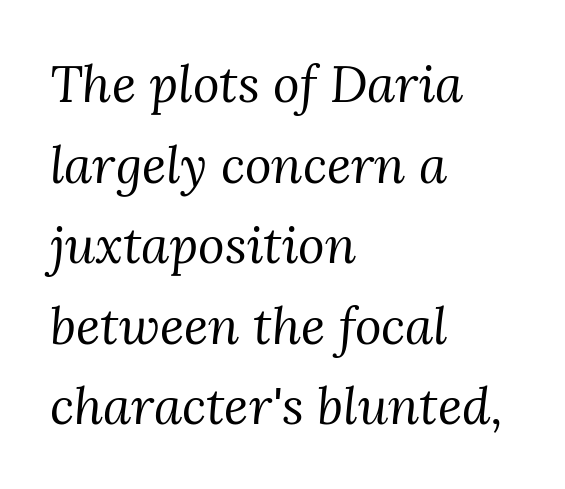
Glance below the letters and you will spot only blank space. In CSS terms this would be text-align: left. Nothing heavy about these letters — not bold at all. The glyphs look as if they've been sheared to an angle.
